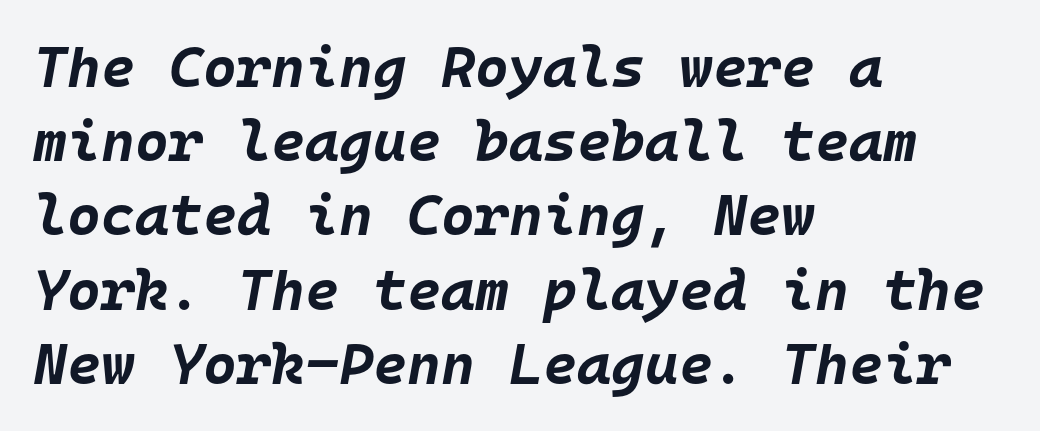
The image shows 58 px bold type, italic (leaning right), monospaced; set left-aligned, normal line spacing (1.28x), normal letter spacing, not underlined; low stroke contrast and a large x-height.
